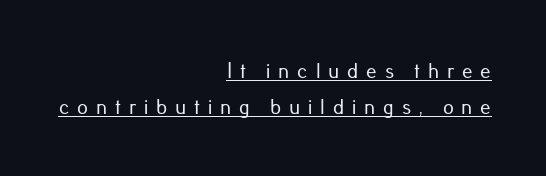
The image shows 21 px text type, upright; set right-aligned, line spacing 1.73x, unusually wide letter spacing (+0.38 em), underlined.
